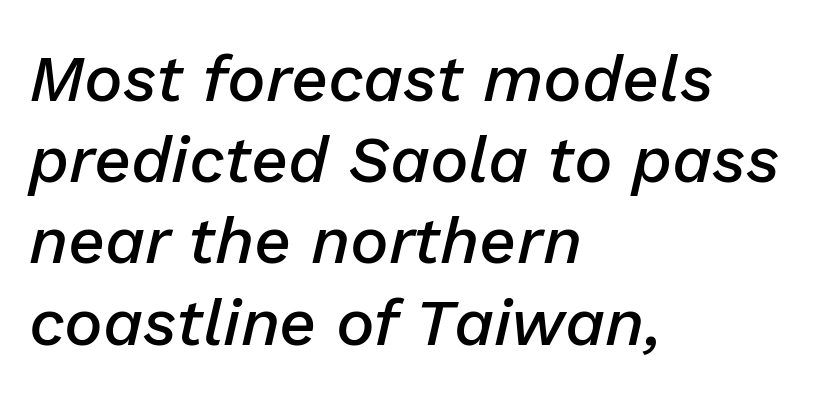
{"italic": "yes", "lean": "right", "slant_degrees": 13, "bold": "semi", "weight": "semibold", "width": "normal", "stroke_contrast": "low", "x_height": "medium", "monospaced": "no", "underline": "no", "align": "left", "line_spacing": "normal", "line_spacing_ratio": 1.25, "letter_spacing": "normal", "letter_spacing_em": 0.0, "glyph_px": 65}
